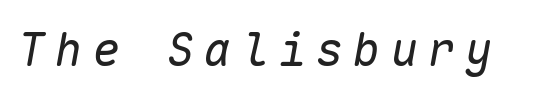
The face looks like a standard text weight, possibly lighter. Looks like terminal output: every glyph gets an equal slot. How are the letters spaced? Widely, with obvious added tracking. The letters are slanted; this is an italic face.
